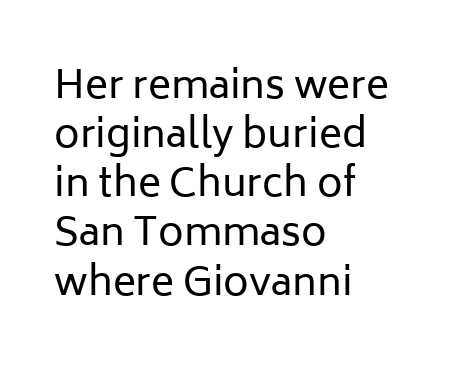
Q: Is the text bold? A: No.
Q: Is the text italic (slanted)? A: No, it is upright.
Q: Is the typeface a serif or a sans-serif typeface? A: Sans-serif.
Q: Is the text underlined? A: No.
Q: How is the paragraph aligned? A: Left-aligned.
Q: Is the spacing between letters normal or unusually wide? A: Normal.
Q: Is the spacing between lines tight, normal or loose? A: Normal.
Q: Width (condensed, normal, or wide)? A: Normal.
Q: Stroke contrast? A: Low.
Q: x-height? A: Medium.
Q: Monospaced? A: No.
